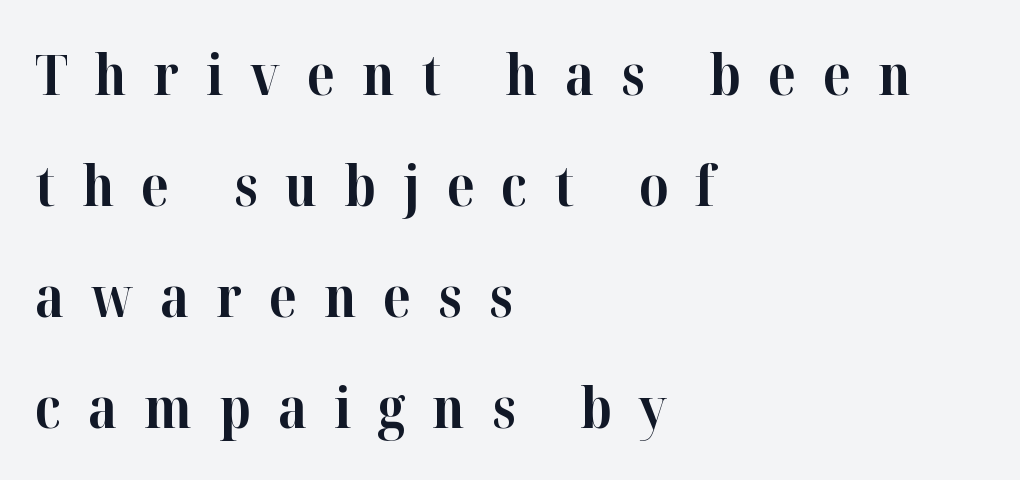
{"serif": "yes", "italic": "no", "bold": "yes", "weight": "bold", "width": "normal", "stroke_contrast": "high", "x_height": "medium", "monospaced": "no", "underline": "no", "align": "left", "line_spacing": "loose", "line_spacing_ratio": 1.98, "letter_spacing": "wide", "letter_spacing_em": 0.48, "glyph_px": 56}
